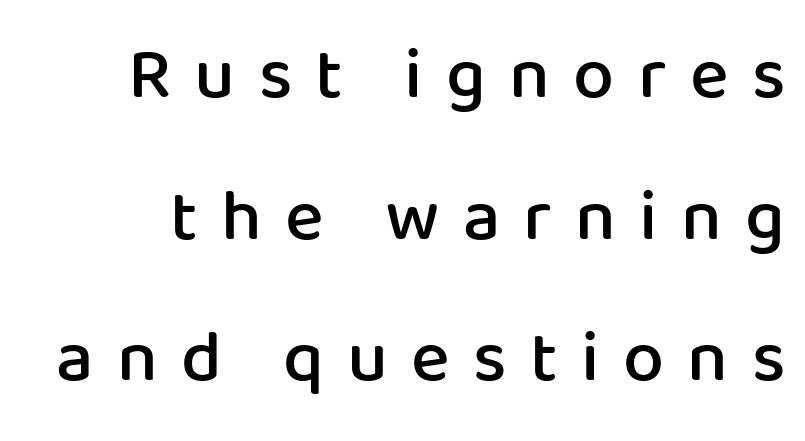
A roman cut, with each character standing at attention. This sample trades compactness for vertical openness between lines. The font is running at a semibold setting, under full bold. I'd call this a sans setting — the letters go barefoot.
